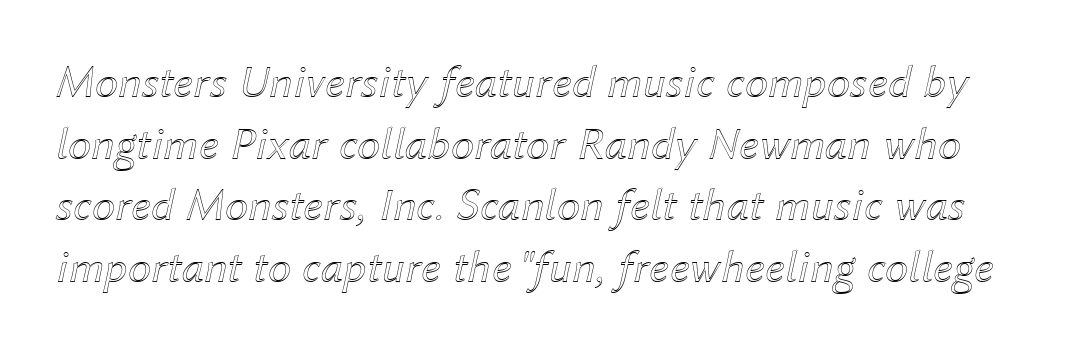
{"italic": "yes", "lean": "right", "slant_degrees": 12, "width": "normal", "x_height": "medium", "monospaced": "no", "underline": "no", "line_spacing": "normal", "line_spacing_ratio": 1.31, "letter_spacing": "normal", "letter_spacing_em": 0.0, "glyph_px": 47}
